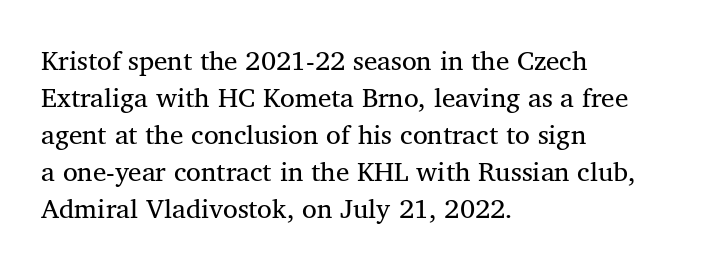
{"italic": "no", "bold": "no", "underline": "no", "align": "left", "line_spacing": "normal", "line_spacing_ratio": 1.37, "letter_spacing": "normal", "letter_spacing_em": 0.0, "glyph_px": 27}
